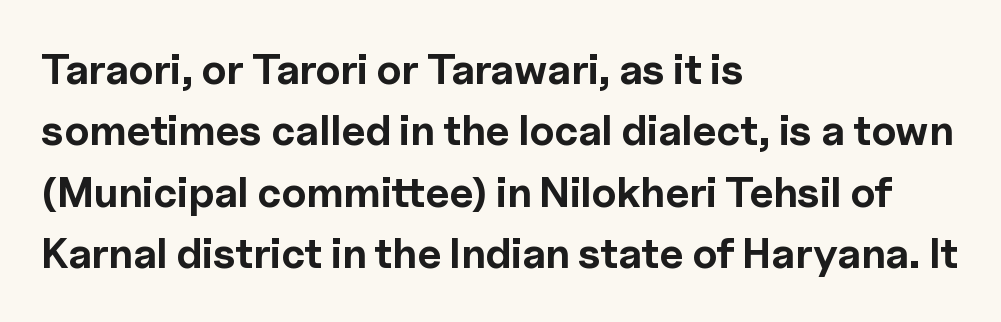
{"serif": "no", "italic": "no", "bold": "yes", "weight": "bold", "width": "normal", "x_height": "medium", "monospaced": "no", "underline": "no", "align": "left", "line_spacing": "normal", "line_spacing_ratio": 1.46, "letter_spacing": "normal", "letter_spacing_em": 0.0, "glyph_px": 42}
